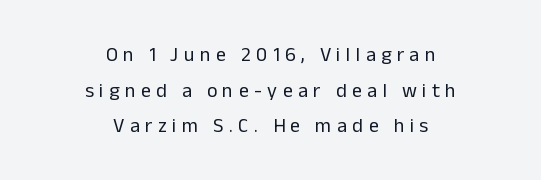
{"italic": "no", "bold": "no", "underline": "no", "align": "center", "line_spacing_ratio": 1.78, "letter_spacing": "wide", "letter_spacing_em": 0.27, "glyph_px": 20}
